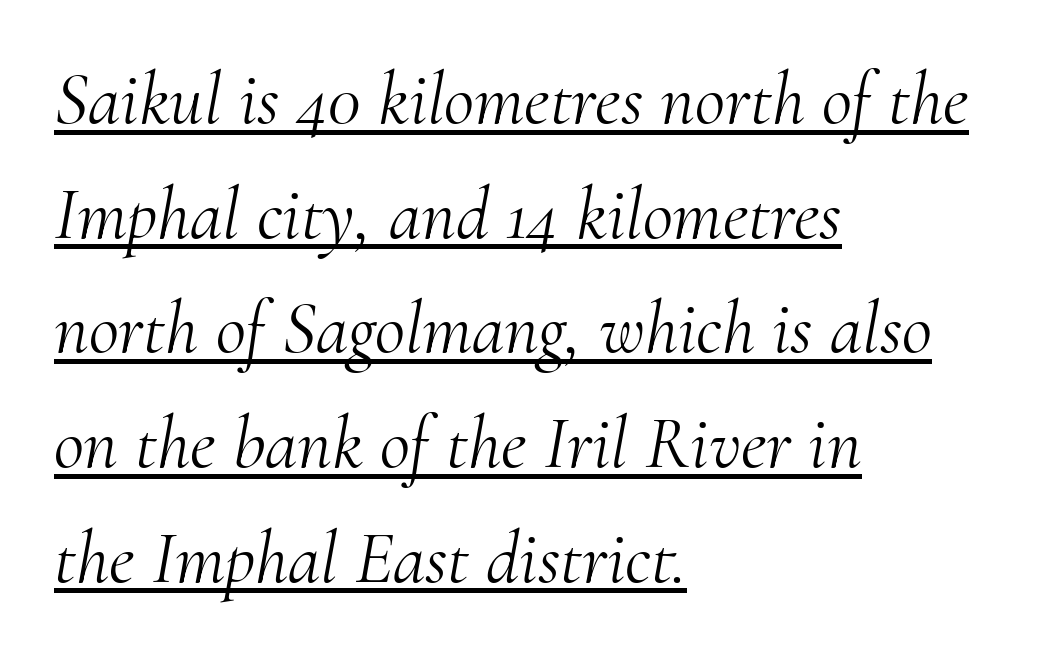
Q: Is the text bold? A: No.
Q: Is the text italic (slanted)? A: Yes, it leans right by about 10 degrees.
Q: Is the typeface a serif or a sans-serif typeface? A: Serif.
Q: Is the text underlined? A: Yes.
Q: How is the paragraph aligned? A: Left-aligned.
Q: Is the spacing between letters normal or unusually wide? A: Normal.
Q: Is the spacing between lines tight, normal or loose? A: Normal.
Q: Width (condensed, normal, or wide)? A: Normal.
Q: Stroke contrast? A: Medium.
Q: x-height? A: Small.
Q: Monospaced? A: No.
